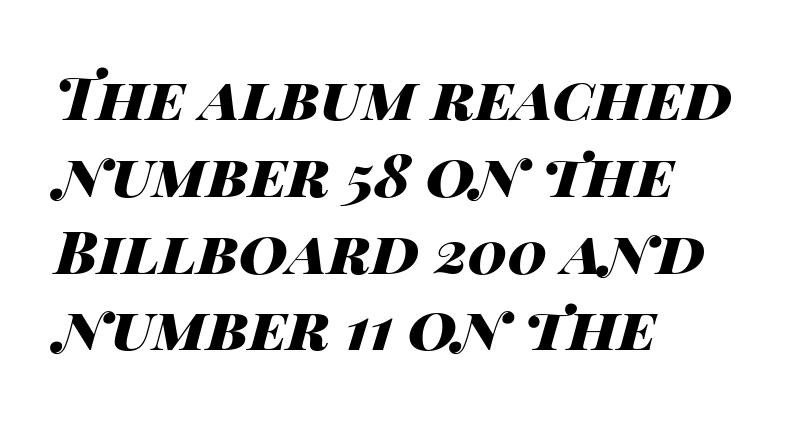
The whole block is typeset with a tilt. Alignment: flush left. Students, observe: this is what conventionally led text looks like. Plain, unruled lines of type. The type is set solid horizontally, with unmodified tracking. Varying glyph widths throughout — classic text-font behaviour.
